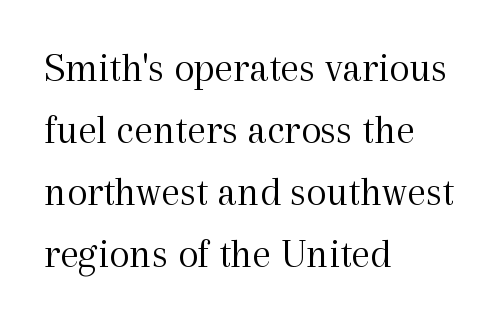
Q: Is the text bold? A: No.
Q: Is the text italic (slanted)? A: No, it is upright.
Q: Is the typeface a serif or a sans-serif typeface? A: Serif.
Q: Is the text underlined? A: No.
Q: How is the paragraph aligned? A: Left-aligned.
Q: Is the spacing between letters normal or unusually wide? A: Normal.
Q: Is the spacing between lines tight, normal or loose? A: Normal.
Q: Width (condensed, normal, or wide)? A: Normal.
Q: x-height? A: Medium.
Q: Monospaced? A: No.
